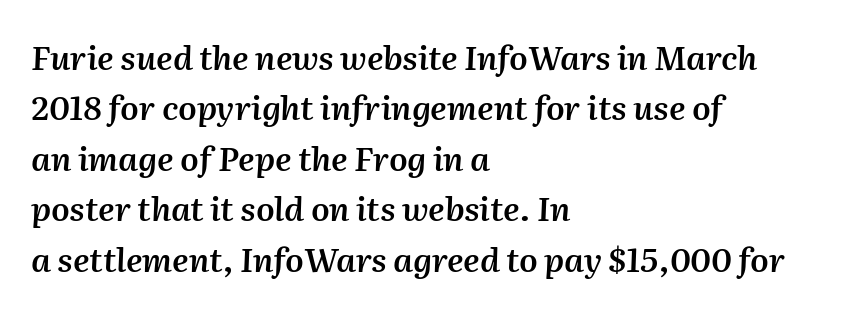
The image shows 33 px semibold type, italic (leaning right); set left-aligned, normal line spacing (1.53x), normal letter spacing, not underlined; medium stroke contrast and a medium x-height.
